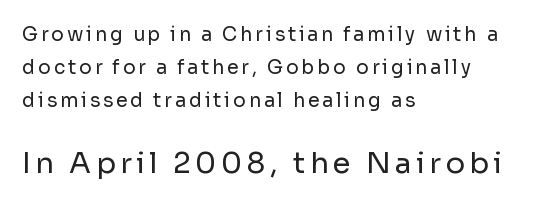
Q: Is the text bold? A: No.
Q: Is the text italic (slanted)? A: No, it is upright.
Q: Is the typeface a serif or a sans-serif typeface? A: Sans-serif.
Q: Is the text underlined? A: No.
Q: How is the paragraph aligned? A: Left-aligned.
Q: Which block of text is set in a larger size, the first (top) or the second (bottom)? A: The second (bottom) one.
Q: Width (condensed, normal, or wide)? A: Normal.
Q: Stroke contrast? A: Low.
Q: x-height? A: Medium.
Q: Monospaced? A: No.
